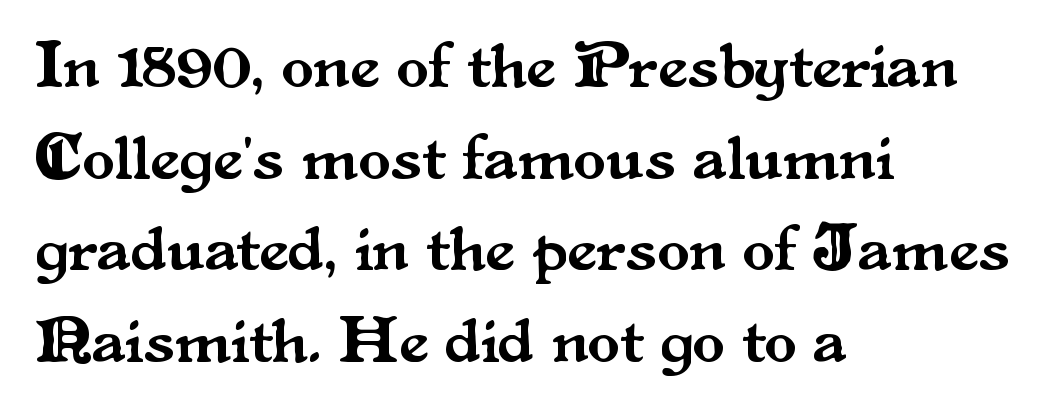
{"serif": "yes", "italic": "no", "width": "normal", "stroke_contrast": "medium", "x_height": "small", "monospaced": "no", "underline": "no", "align": "left", "line_spacing": "normal", "line_spacing_ratio": 1.39, "letter_spacing": "normal", "letter_spacing_em": 0.0, "glyph_px": 66}
